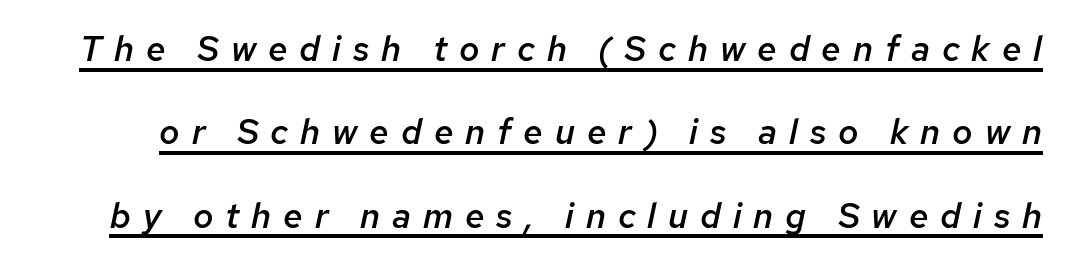
The image shows 35 px semibold type, italic (leaning right); set loose line spacing (2.38x), unusually wide letter spacing (+0.34 em), underlined; low stroke contrast and a medium x-height.
